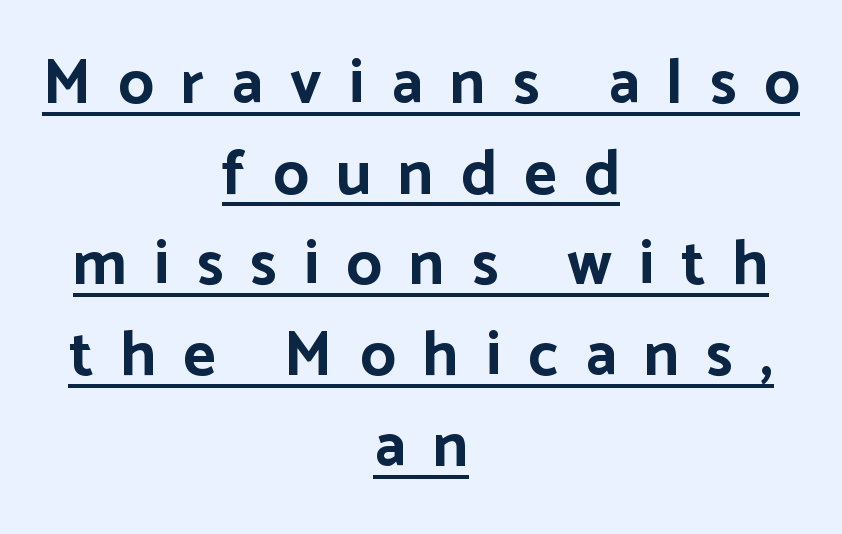
Unlike a traditional serif, this face leaves its strokes unadorned. The paragraph has two soft edges and a firm central axis. Underline: present. The characters look thick and weighty, a clear bold. Words appear elongated and porous because spacing is wide. Is this a fixed-width face? No — the glyphs have proportional, varying widths.
